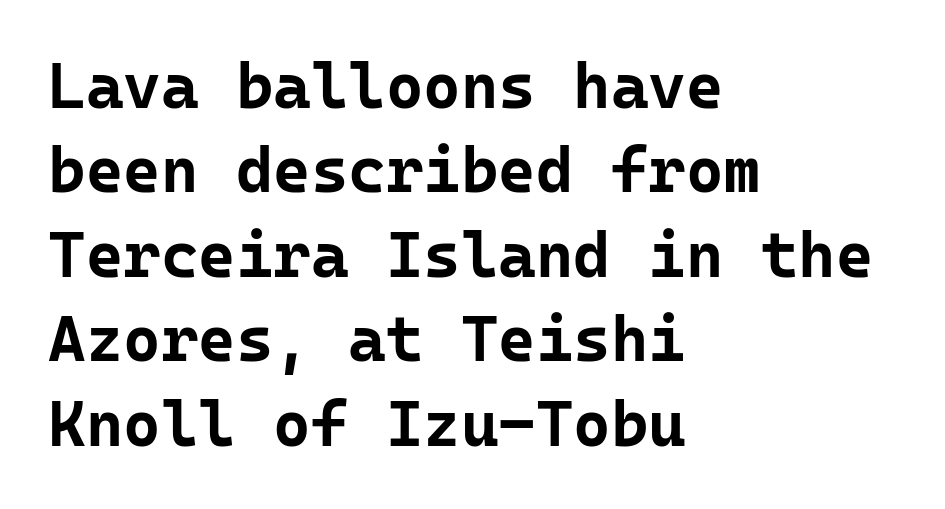
{"serif": "no", "italic": "no", "bold": "yes", "weight": "bold", "width": "normal", "stroke_contrast": "low", "x_height": "medium", "monospaced": "yes", "underline": "no", "align": "left", "line_spacing": "normal", "line_spacing_ratio": 1.32, "letter_spacing": "normal", "letter_spacing_em": 0.0, "glyph_px": 64}
